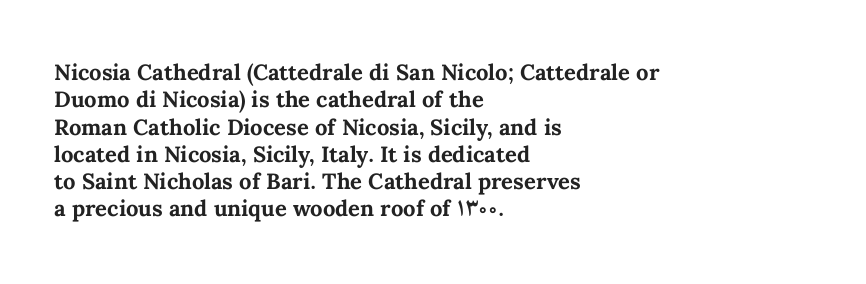
Q: Is the text bold? A: Yes.
Q: Is the text italic (slanted)? A: No, it is upright.
Q: Is the text underlined? A: No.
Q: How is the paragraph aligned? A: Left-aligned.
Q: Is the spacing between letters normal or unusually wide? A: Normal.
